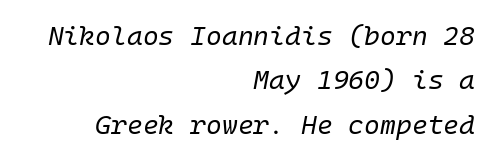
Q: Is the text bold? A: No.
Q: Is the text italic (slanted)? A: Yes, it leans right by about 10 degrees.
Q: Is the text underlined? A: No.
Q: How is the paragraph aligned? A: Right-aligned.
Q: Is the spacing between letters normal or unusually wide? A: Normal.
Q: Is the spacing between lines tight, normal or loose? A: Normal.
